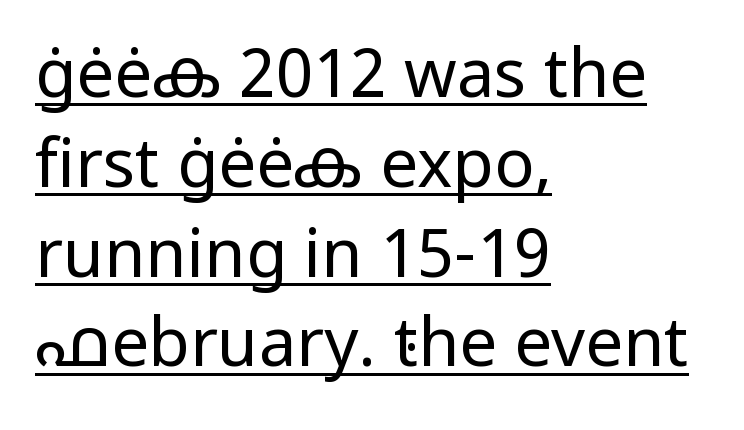
The passage shown stacks its lines at a standard gap. Each letter keeps its own natural width here, so spacing adapts to shape. Decoration check: the copy is underlined. The typeface chosen for these lines omits serifs.
